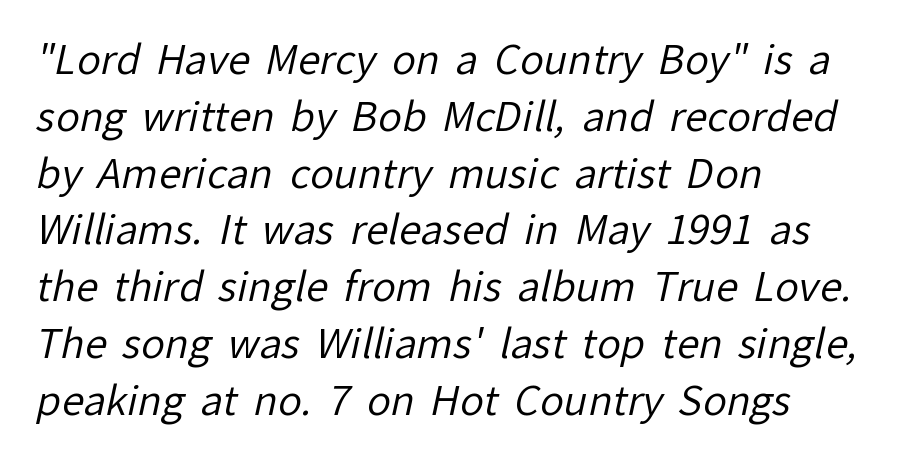
In terms of leading, this rendering sits right in the middle. Think of a printed novel: that variable character pitch is what you see here. Stems here are at most as thick as an everyday book face. Line starts are locked; line ends wander. How are the letters spaced? Ordinarily, with no added tracking.
